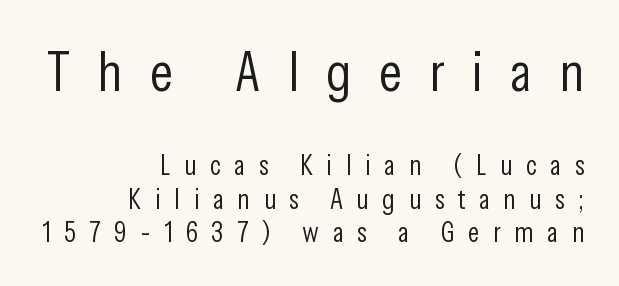
{"serif": "no", "italic": "no", "bold": "no", "weight": "light", "width": "condensed", "stroke_contrast": "low", "x_height": "medium", "monospaced": "no", "underline": "no", "align": "right", "line_spacing_ratio": 1.2, "letter_spacing": "wide", "letter_spacing_em": 0.49, "larger_block": "first", "size_ratio": 2.0, "glyph_px": 56}
